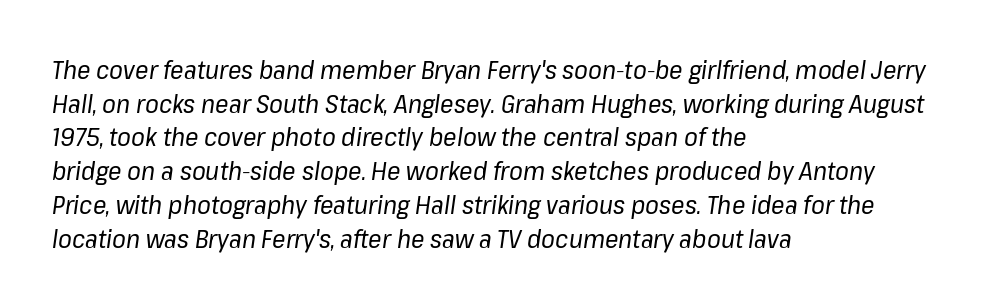
The image shows 25 px text type, italic (leaning right); set left-aligned, normal line spacing (1.35x), normal letter spacing, not underlined.
